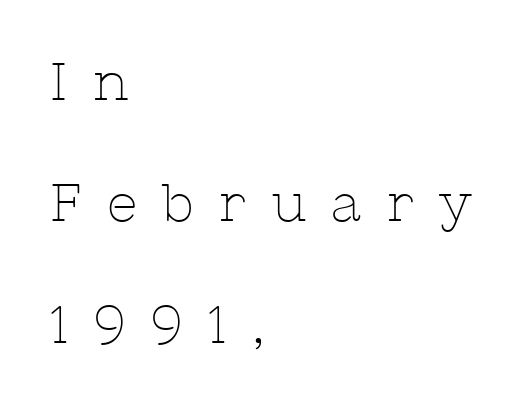
{"serif": "yes", "italic": "no", "bold": "no", "weight": "thin", "width": "normal", "stroke_contrast": "low", "x_height": "medium", "monospaced": "no", "underline": "no", "align": "left", "line_spacing": "loose", "line_spacing_ratio": 2.29, "letter_spacing": "wide", "letter_spacing_em": 0.48, "glyph_px": 53}
